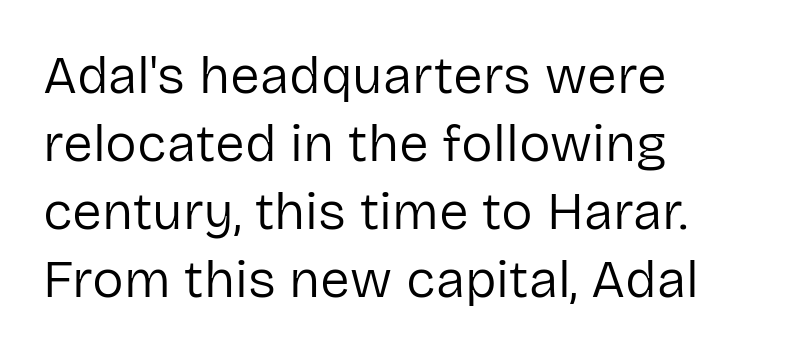
I'd call this a sans setting — the letters go barefoot. No extra ink here — the face is not bold. Tracking value appears to be zero — textbook default spacing. Upright lettering throughout. The glyphs are unaccompanied by any horizontal stroke below them. This sample is left-justified, so line endings fall wherever the words run out.
